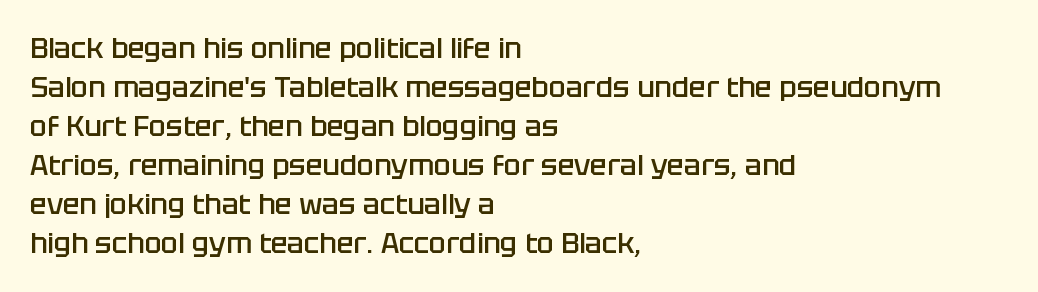
The image shows 28 px semibold sans-serif type, upright; set left-aligned, normal line spacing (1.39x), normal letter spacing, not underlined; low stroke contrast and a large x-height.
